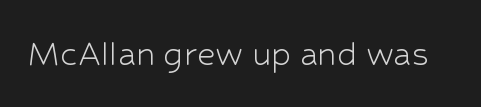
The image shows 40 px light sans-serif type, upright; set normal letter spacing, not underlined; low stroke contrast and a medium x-height.
